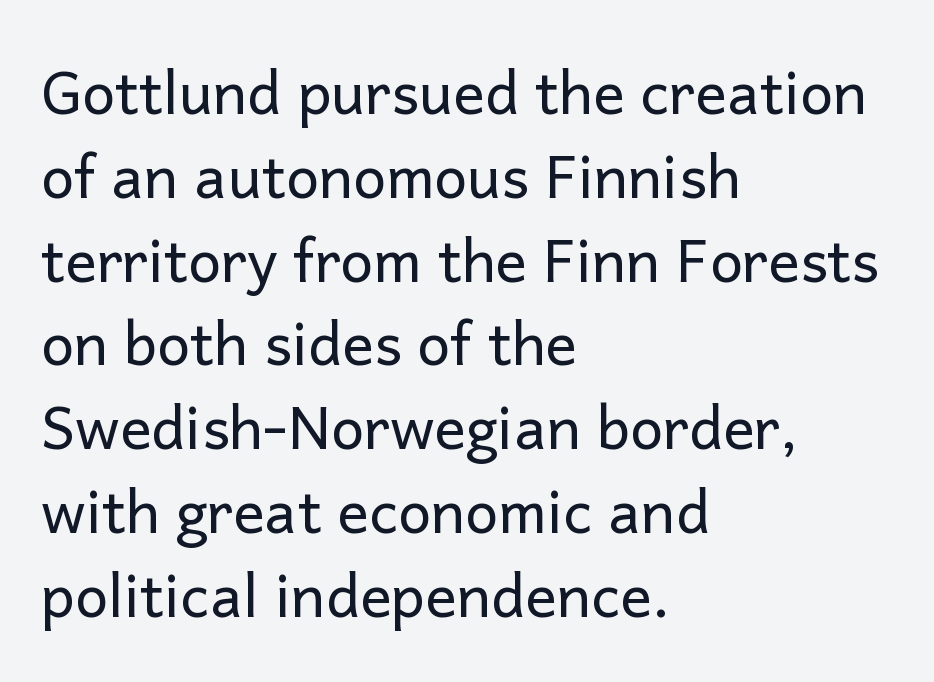
Q: Is the text bold? A: No.
Q: Is the text italic (slanted)? A: No, it is upright.
Q: Is the typeface a serif or a sans-serif typeface? A: Sans-serif.
Q: Is the text underlined? A: No.
Q: How is the paragraph aligned? A: Left-aligned.
Q: Is the spacing between letters normal or unusually wide? A: Normal.
Q: Is the spacing between lines tight, normal or loose? A: Normal.
Q: Width (condensed, normal, or wide)? A: Normal.
Q: Stroke contrast? A: Low.
Q: x-height? A: Medium.
Q: Monospaced? A: No.
